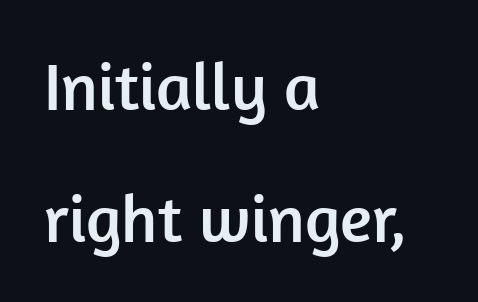
Regarding leading, the lines here are spaced well apart. This sample has the flowing, uneven cadence of proportional lettering. The glyphs in this specimen are sans serif. The rendering anchors every line to the left-hand side. Descender tails drop into unmarked territory.
